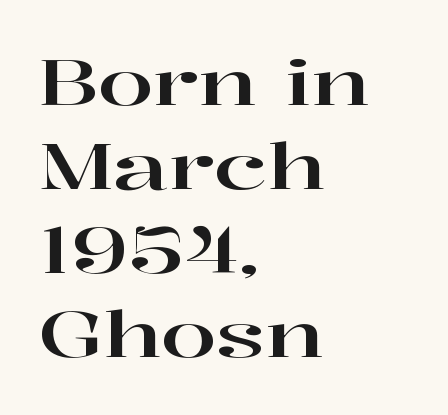
{"serif": "yes", "italic": "no", "width": "wide", "stroke_contrast": "high", "x_height": "medium", "monospaced": "no", "underline": "no", "align": "left", "line_spacing": "normal", "line_spacing_ratio": 1.31, "letter_spacing": "normal", "letter_spacing_em": 0.0, "glyph_px": 64}
